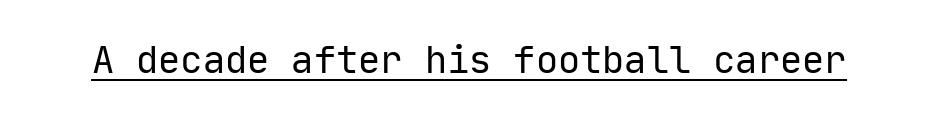
Q: Is the text bold? A: No.
Q: Is the text italic (slanted)? A: No, it is upright.
Q: Is the typeface a serif or a sans-serif typeface? A: Sans-serif.
Q: Is the text underlined? A: Yes.
Q: Is the spacing between letters normal or unusually wide? A: Normal.
Q: Width (condensed, normal, or wide)? A: Normal.
Q: Stroke contrast? A: Low.
Q: x-height? A: Medium.
Q: Monospaced? A: Yes.
